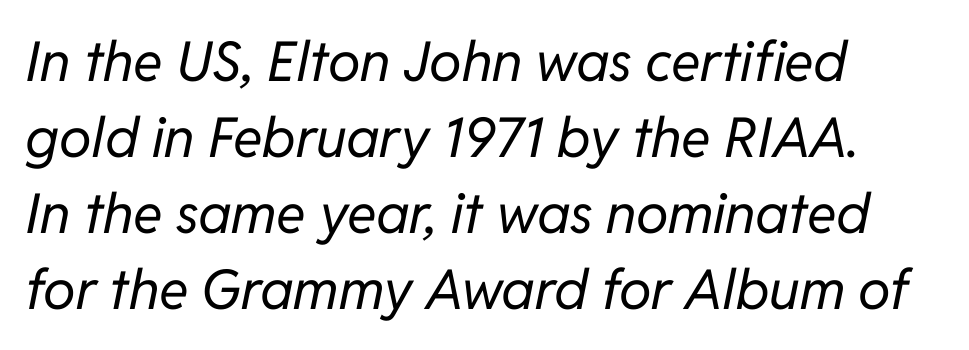
{"italic": "yes", "lean": "right", "slant_degrees": 11, "bold": "no", "weight": "regular", "width": "normal", "stroke_contrast": "low", "x_height": "medium", "monospaced": "no", "underline": "no", "align": "left", "line_spacing": "normal", "line_spacing_ratio": 1.38, "letter_spacing": "normal", "letter_spacing_em": 0.0, "glyph_px": 55}
